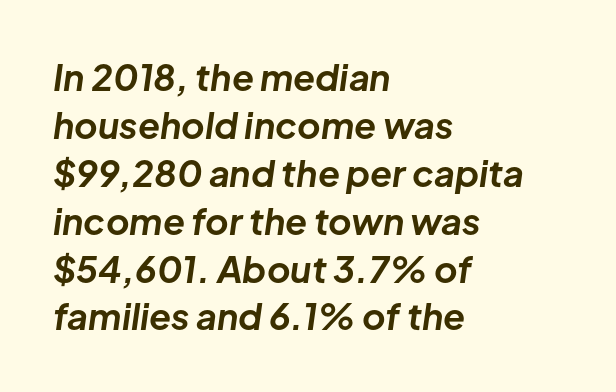
The image shows 36 px bold type, italic (leaning right); set left-aligned, normal line spacing (1.33x), normal letter spacing, not underlined; low stroke contrast and a medium x-height.
